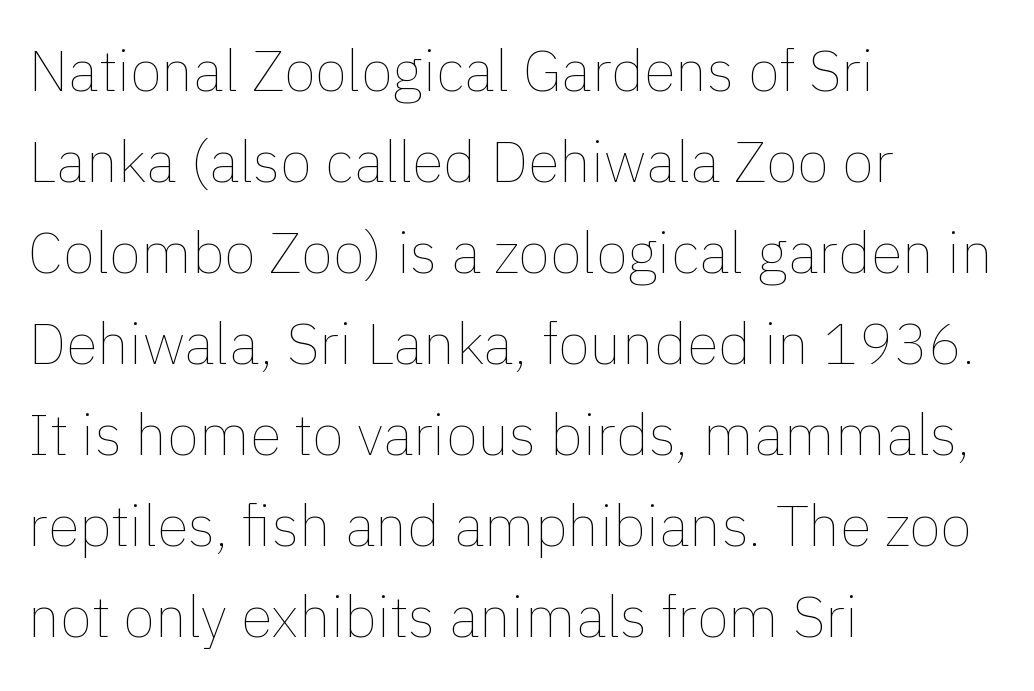
{"italic": "no", "bold": "no", "weight": "thin", "width": "normal", "stroke_contrast": "low", "x_height": "medium", "monospaced": "no", "underline": "no", "align": "left", "line_spacing": "normal", "line_spacing_ratio": 1.57, "letter_spacing": "normal", "letter_spacing_em": 0.0, "glyph_px": 58}
